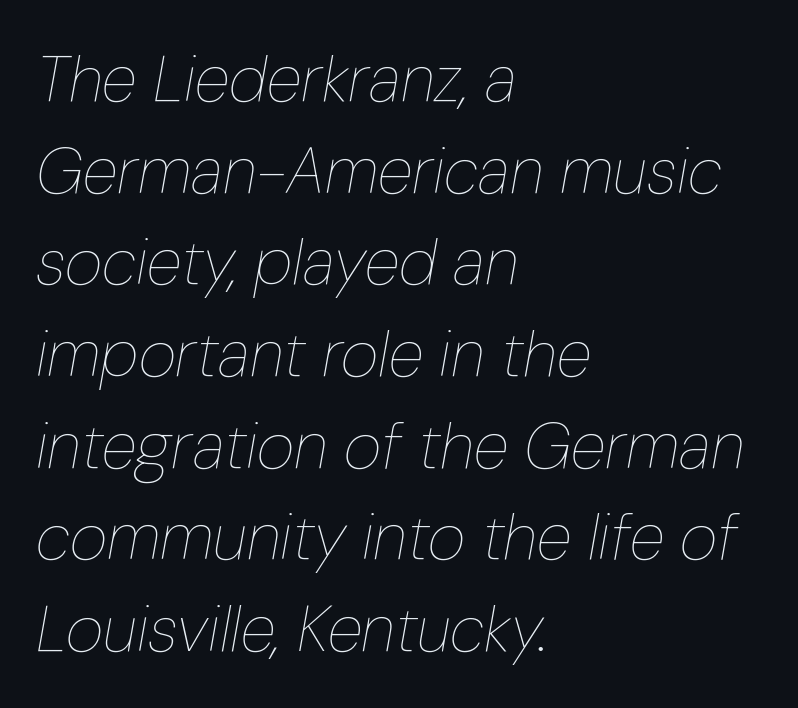
Q: Is the text bold? A: No.
Q: Is the text italic (slanted)? A: Yes, it leans right by about 10 degrees.
Q: Is the text underlined? A: No.
Q: How is the paragraph aligned? A: Left-aligned.
Q: Is the spacing between letters normal or unusually wide? A: Normal.
Q: Is the spacing between lines tight, normal or loose? A: Normal.
Q: Width (condensed, normal, or wide)? A: Condensed.
Q: Stroke contrast? A: Low.
Q: x-height? A: Medium.
Q: Monospaced? A: No.
